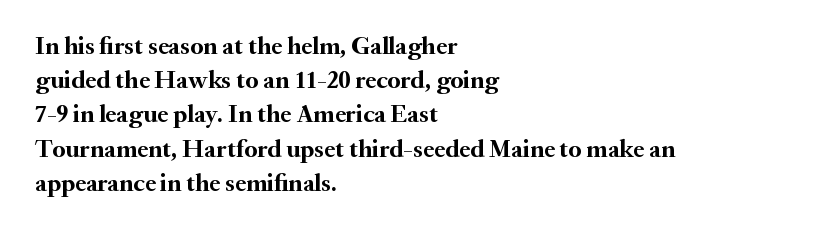
Q: Is the text bold? A: Yes.
Q: Is the text italic (slanted)? A: No, it is upright.
Q: Is the text underlined? A: No.
Q: How is the paragraph aligned? A: Left-aligned.
Q: Is the spacing between letters normal or unusually wide? A: Normal.
Q: Is the spacing between lines tight, normal or loose? A: Normal.
